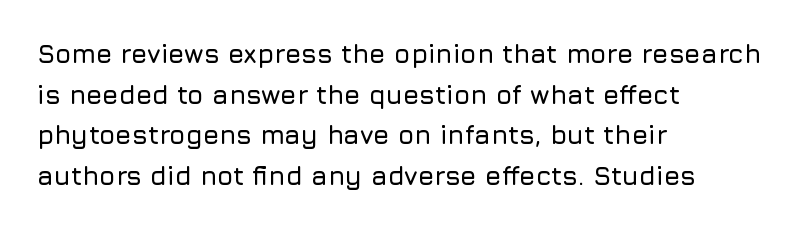
{"italic": "no", "underline": "no", "align": "left", "line_spacing": "normal", "line_spacing_ratio": 1.56, "letter_spacing": "normal", "letter_spacing_em": 0.0, "glyph_px": 26}
